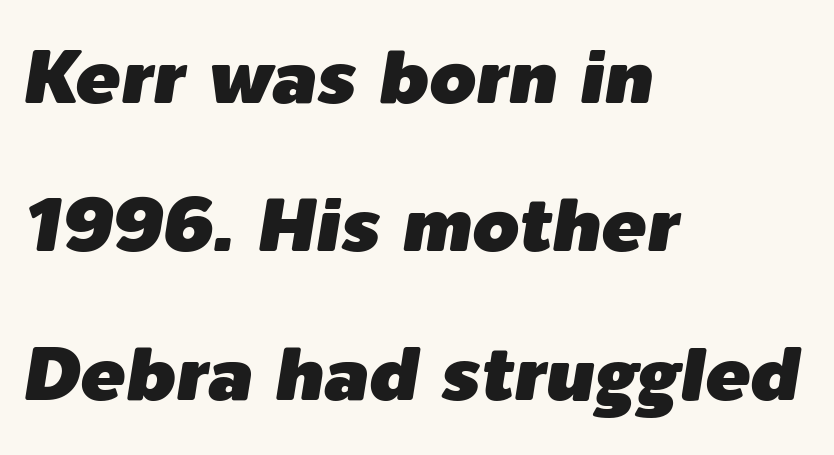
Q: Is the text italic (slanted)? A: Yes, it leans right by about 9 degrees.
Q: Is the text underlined? A: No.
Q: How is the paragraph aligned? A: Left-aligned.
Q: Is the spacing between letters normal or unusually wide? A: Normal.
Q: Is the spacing between lines tight, normal or loose? A: Loose.
Q: Width (condensed, normal, or wide)? A: Normal.
Q: Stroke contrast? A: Low.
Q: x-height? A: Medium.
Q: Monospaced? A: No.
